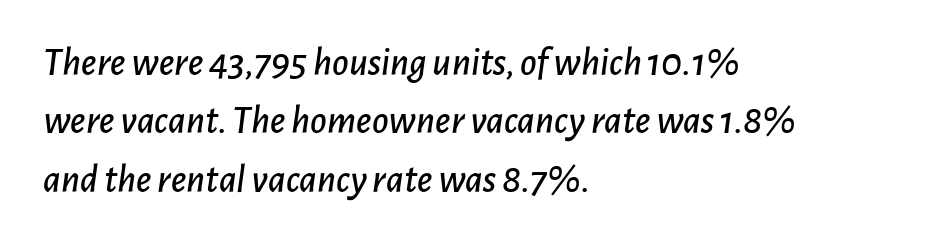
{"italic": "yes", "lean": "right", "slant_degrees": 7, "width": "normal", "stroke_contrast": "low", "x_height": "medium", "monospaced": "no", "underline": "no", "align": "left", "line_spacing": "normal", "line_spacing_ratio": 1.46, "letter_spacing": "normal", "letter_spacing_em": 0.0, "glyph_px": 40}
